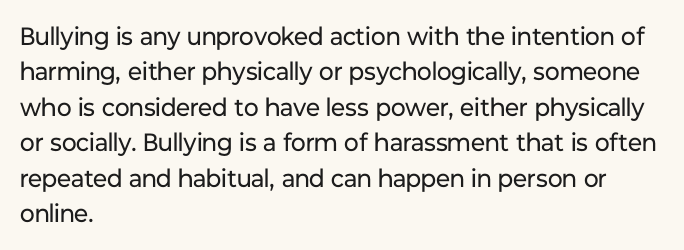
Plain, unruled lines of type. Is the type heavy? It reads as light-to-regular instead. Interline gaps are of average width in this sample. In terms of posture, this sample is upright. These lines are set flush left with a ragged right edge. Nothing unusual about the tracking: characters are spaced as the font intends.
